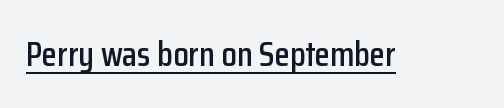
{"serif": "no", "italic": "no", "width": "condensed", "stroke_contrast": "low", "x_height": "medium", "monospaced": "no", "underline": "yes", "letter_spacing": "normal", "letter_spacing_em": 0.0, "glyph_px": 35}
